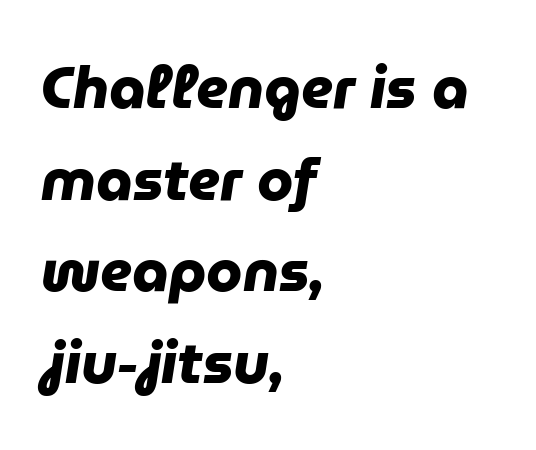
The image shows 58 px heavy sans-serif type; set left-aligned, normal line spacing (1.58x), normal letter spacing, not underlined; low stroke contrast and a medium x-height.
